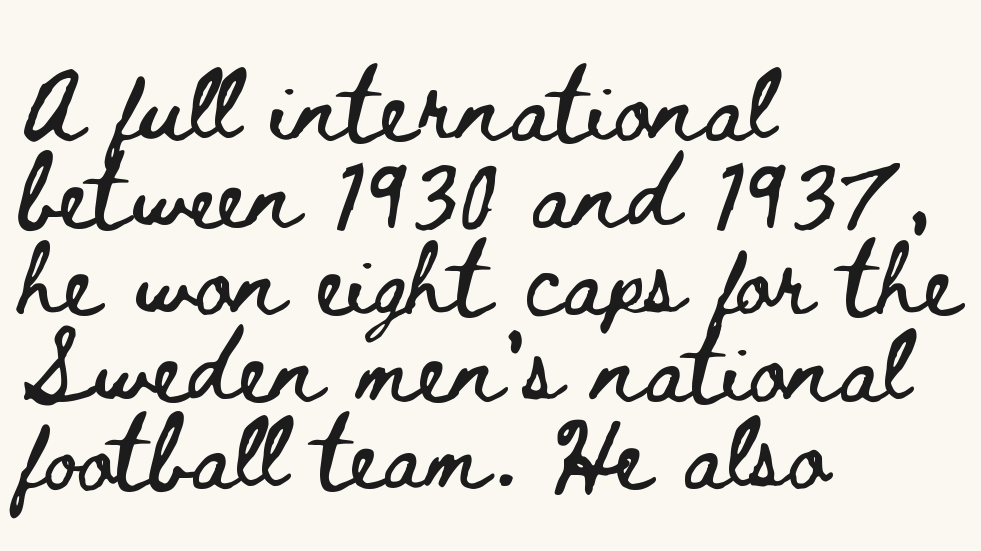
The image shows 72 px wide type; set left-aligned, line spacing 1.21x, normal letter spacing, not underlined; low stroke contrast and a small x-height.
